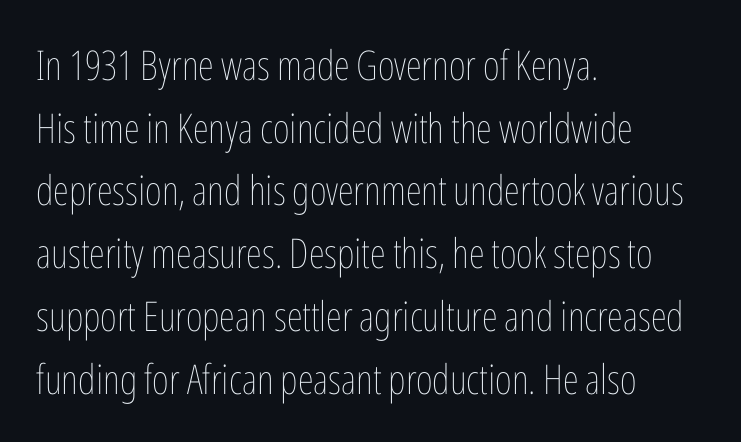
Casual observation: everything's shoved over to the left. Weight: regular or lighter. Lines of text with bare space underneath. If you measured baseline to baseline, you'd find a middling distance.
